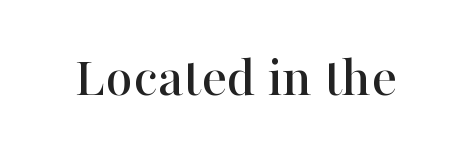
Q: Is the text italic (slanted)? A: No, it is upright.
Q: Is the typeface a serif or a sans-serif typeface? A: Serif.
Q: Is the text underlined? A: No.
Q: Is the spacing between letters normal or unusually wide? A: Normal.
Q: Width (condensed, normal, or wide)? A: Normal.
Q: Stroke contrast? A: High.
Q: x-height? A: Medium.
Q: Monospaced? A: No.
